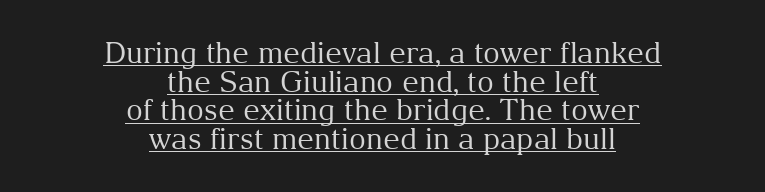
Q: Is the text bold? A: No.
Q: Is the text italic (slanted)? A: No, it is upright.
Q: Is the typeface a serif or a sans-serif typeface? A: Serif.
Q: Is the text underlined? A: Yes.
Q: How is the paragraph aligned? A: Centered.
Q: Is the spacing between letters normal or unusually wide? A: Normal.
Q: Is the spacing between lines tight, normal or loose? A: Tight.
Q: Width (condensed, normal, or wide)? A: Normal.
Q: Stroke contrast? A: Medium.
Q: x-height? A: Medium.
Q: Monospaced? A: No.
